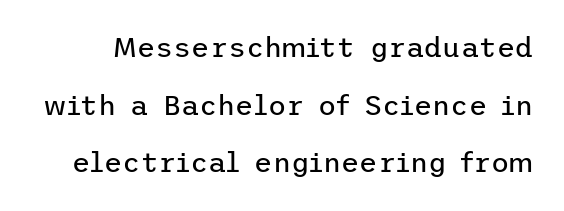
Q: Is the text bold? A: No.
Q: Is the text italic (slanted)? A: No, it is upright.
Q: Is the typeface a serif or a sans-serif typeface? A: Sans-serif.
Q: Is the text underlined? A: No.
Q: Is the spacing between letters normal or unusually wide? A: Normal.
Q: Is the spacing between lines tight, normal or loose? A: Loose.
Q: Width (condensed, normal, or wide)? A: Normal.
Q: Stroke contrast? A: Low.
Q: x-height? A: Medium.
